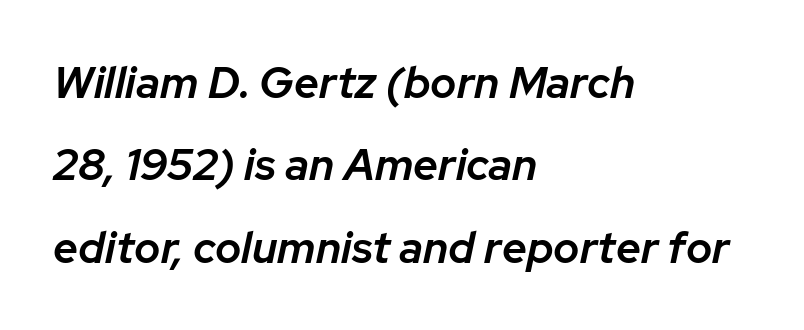
{"italic": "yes", "lean": "right", "slant_degrees": 12, "bold": "semi", "weight": "semibold", "width": "normal", "stroke_contrast": "low", "x_height": "medium", "monospaced": "no", "underline": "no", "align": "left", "line_spacing_ratio": 1.87, "letter_spacing": "normal", "letter_spacing_em": 0.0, "glyph_px": 44}
